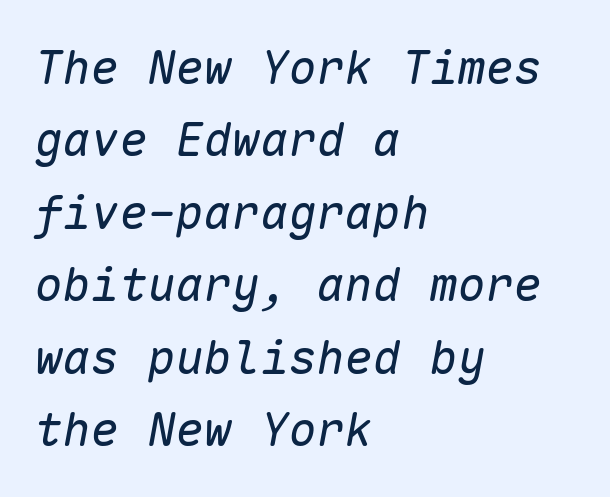
The image shows 47 px regular-weight type, italic (leaning right), monospaced; set left-aligned, normal line spacing (1.54x), normal letter spacing, not underlined; low stroke contrast and a medium x-height.
